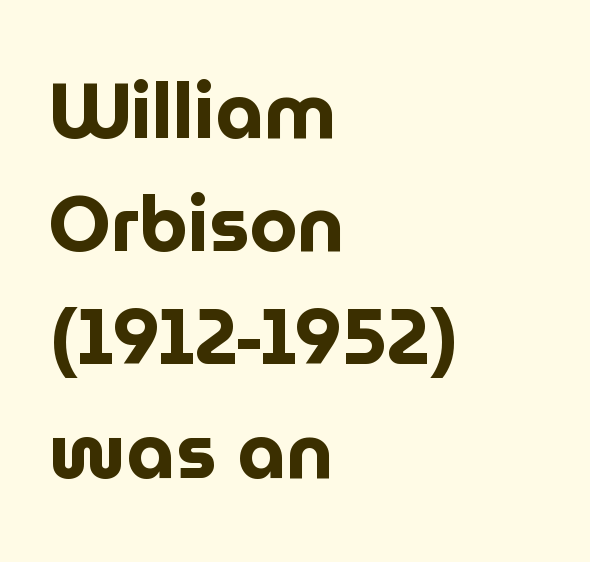
Q: Is the text bold? A: Yes.
Q: Is the text italic (slanted)? A: No, it is upright.
Q: Is the typeface a serif or a sans-serif typeface? A: Sans-serif.
Q: Is the text underlined? A: No.
Q: How is the paragraph aligned? A: Left-aligned.
Q: Is the spacing between letters normal or unusually wide? A: Normal.
Q: Is the spacing between lines tight, normal or loose? A: Normal.
Q: Width (condensed, normal, or wide)? A: Normal.
Q: Stroke contrast? A: Low.
Q: x-height? A: Medium.
Q: Monospaced? A: No.
